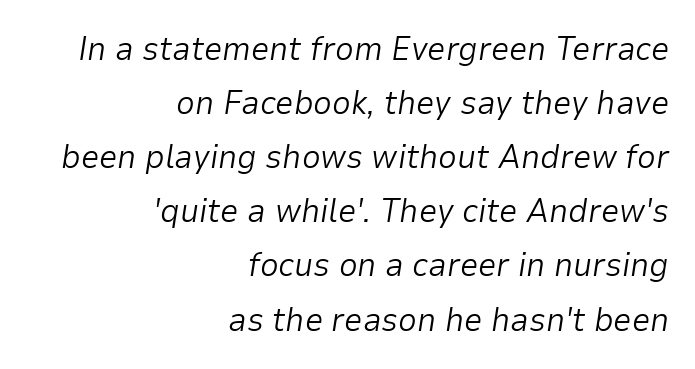
Q: Is the text bold? A: No.
Q: Is the text italic (slanted)? A: Yes, it leans right by about 9 degrees.
Q: Is the text underlined? A: No.
Q: How is the paragraph aligned? A: Right-aligned.
Q: Is the spacing between letters normal or unusually wide? A: Normal.
Q: Is the spacing between lines tight, normal or loose? A: Normal.
Q: Width (condensed, normal, or wide)? A: Normal.
Q: Stroke contrast? A: Low.
Q: x-height? A: Medium.
Q: Monospaced? A: No.
